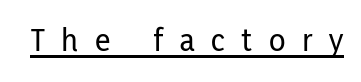
{"serif": "no", "italic": "no", "width": "condensed", "stroke_contrast": "low", "x_height": "medium", "monospaced": "no", "underline": "yes", "letter_spacing": "wide", "letter_spacing_em": 0.49, "glyph_px": 34}
